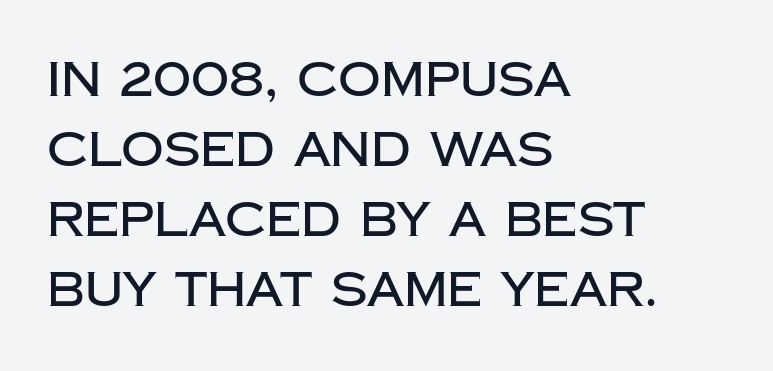
The letters stand straight up with perfectly vertical stems. Bare-footed words on every line. The letters advance in unequal steps, a hallmark of proportional type. This sample uses plain, unmodified letter spacing.
